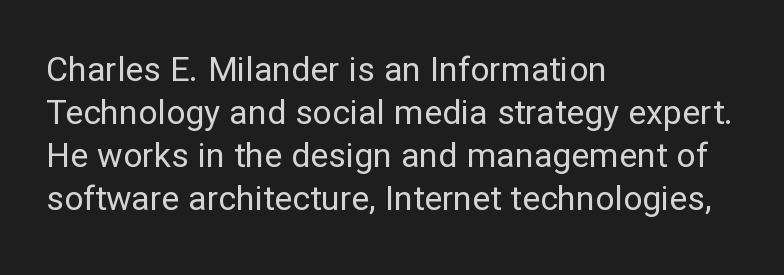
Q: Is the text bold? A: No.
Q: Is the text italic (slanted)? A: No, it is upright.
Q: Is the typeface a serif or a sans-serif typeface? A: Sans-serif.
Q: Is the text underlined? A: No.
Q: How is the paragraph aligned? A: Left-aligned.
Q: Is the spacing between letters normal or unusually wide? A: Normal.
Q: Is the spacing between lines tight, normal or loose? A: Normal.
Q: Width (condensed, normal, or wide)? A: Normal.
Q: Stroke contrast? A: Low.
Q: x-height? A: Medium.
Q: Monospaced? A: No.
